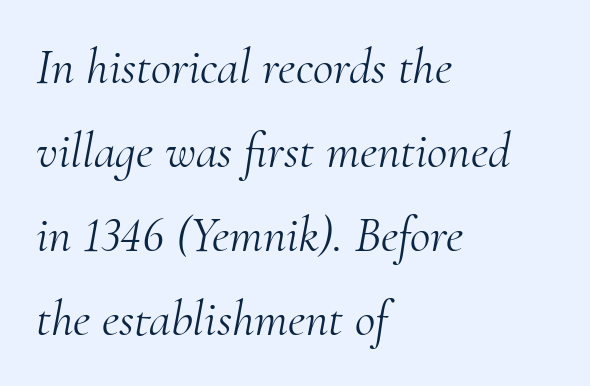
The image shows 50 px light serif type, italic (leaning right); set left-aligned, normal line spacing (1.68x), normal letter spacing, not underlined; medium stroke contrast and a small x-height.
